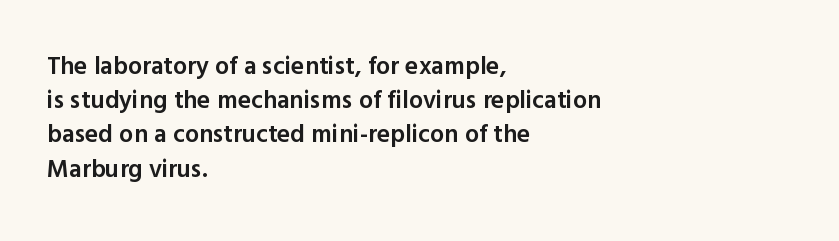
Q: Is the text bold? A: Semi-bold.
Q: Is the text italic (slanted)? A: No, it is upright.
Q: Is the text underlined? A: No.
Q: How is the paragraph aligned? A: Left-aligned.
Q: Is the spacing between letters normal or unusually wide? A: Normal.
Q: Is the spacing between lines tight, normal or loose? A: Normal.
